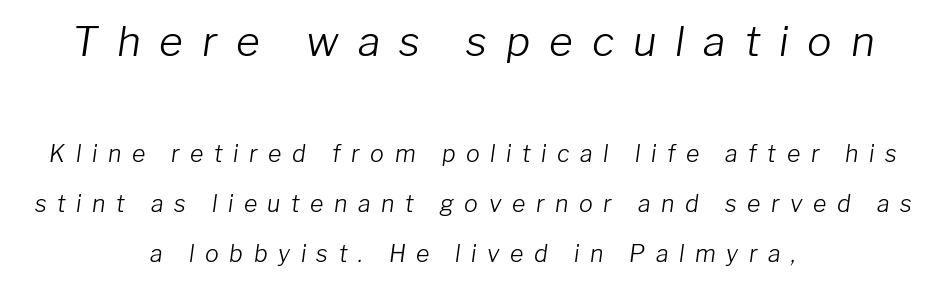
{"italic": "yes", "lean": "right", "slant_degrees": 8, "bold": "no", "weight": "light", "width": "normal", "stroke_contrast": "low", "x_height": "medium", "monospaced": "no", "underline": "no", "align": "center", "line_spacing": "loose", "line_spacing_ratio": 2.19, "letter_spacing": "wide", "letter_spacing_em": 0.46, "larger_block": "first", "size_ratio": 1.78, "glyph_px": 41}
